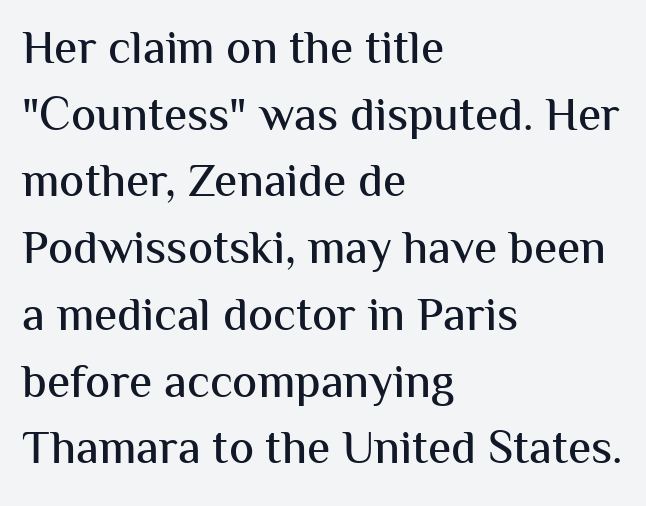
The image shows 47 px sans-serif type, upright; set left-aligned, normal line spacing (1.42x), normal letter spacing, not underlined; medium stroke contrast and a medium x-height.
